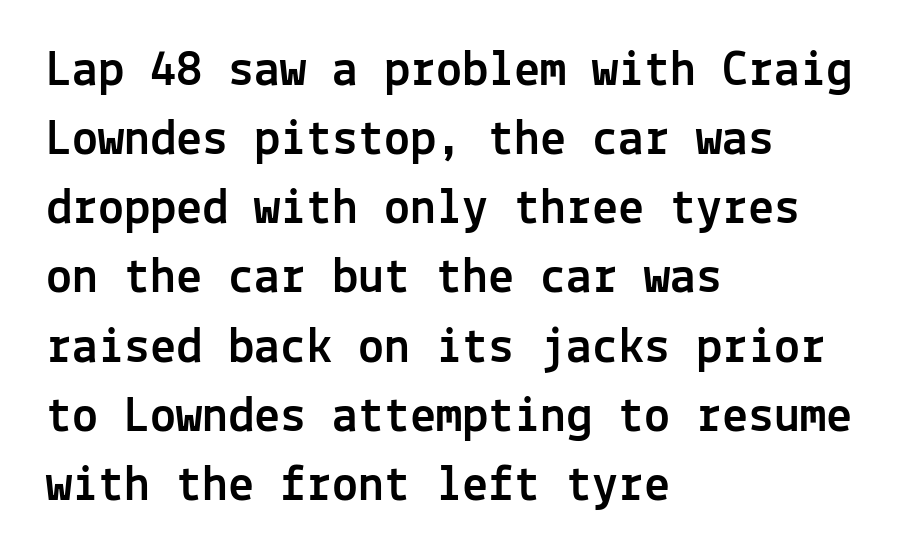
{"serif": "no", "italic": "no", "width": "normal", "x_height": "medium", "monospaced": "yes", "underline": "no", "align": "left", "line_spacing": "normal", "line_spacing_ratio": 1.33, "letter_spacing": "normal", "letter_spacing_em": 0.0, "glyph_px": 52}
